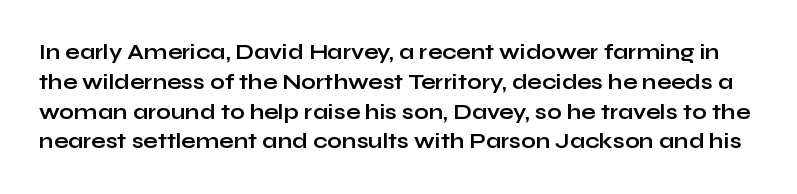
Q: Is the text bold? A: Yes.
Q: Is the text italic (slanted)? A: No, it is upright.
Q: Is the text underlined? A: No.
Q: Is the spacing between letters normal or unusually wide? A: Normal.
Q: Is the spacing between lines tight, normal or loose? A: Normal.
